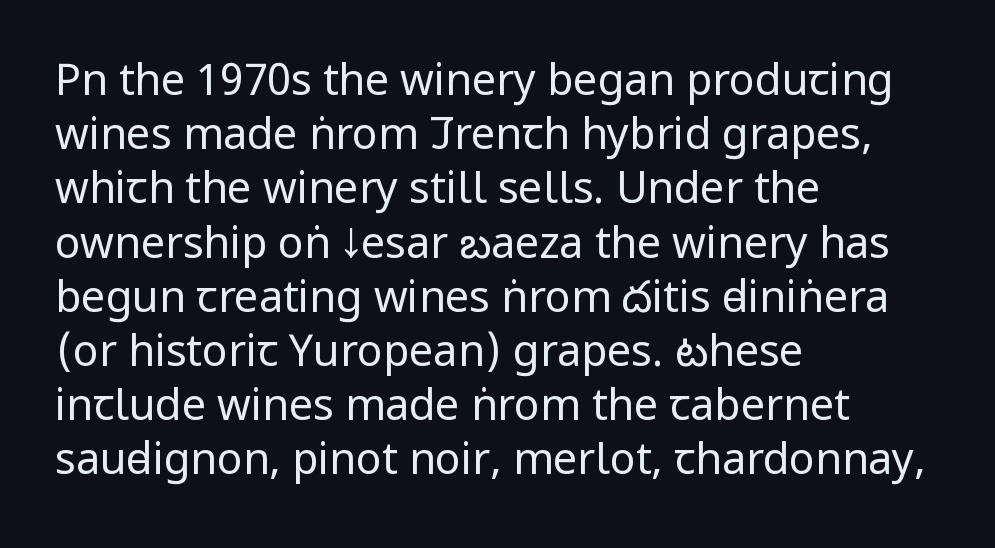
The image shows 43 px regular-weight, condensed sans-serif type, upright; set left-aligned, normal line spacing (1.26x), normal letter spacing, not underlined; low stroke contrast and a large x-height.
